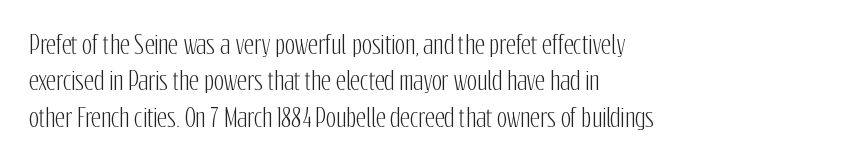
A normal amount of white space separates one row of letters from the next. Is there any slant? The stems are plumb. Nobody touched the tracking dial on this one. Quick note: underline off.
